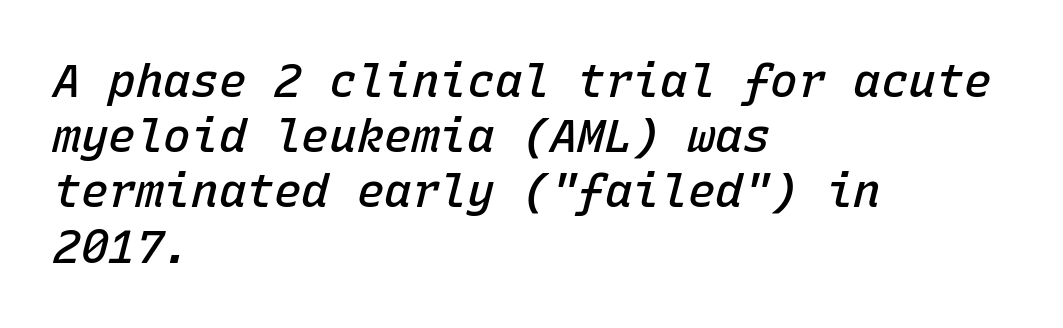
The image shows 46 px semibold type, italic (leaning right), monospaced; set left-aligned, line spacing 1.2x, normal letter spacing, not underlined; low stroke contrast and a medium x-height.
